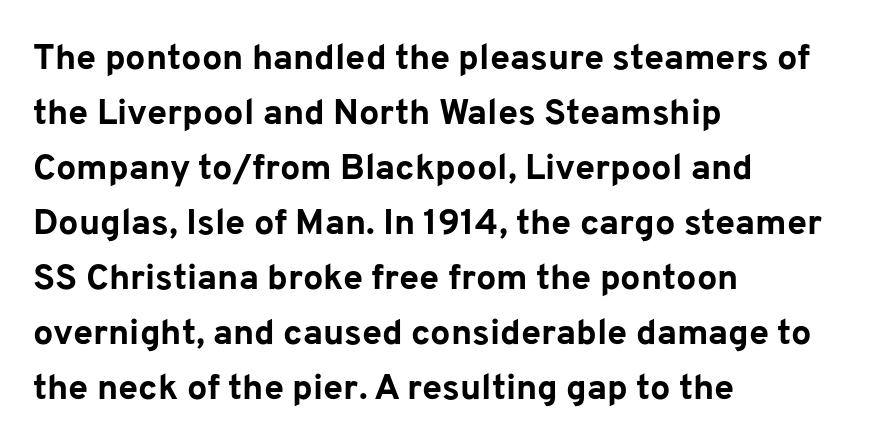
The type sits square on the baseline with zero lean. Does the leading feel generous? No, just average. Typesetter's note: full bold, strokes at maximum text heaviness. Note: no serifs on the glyphs.
